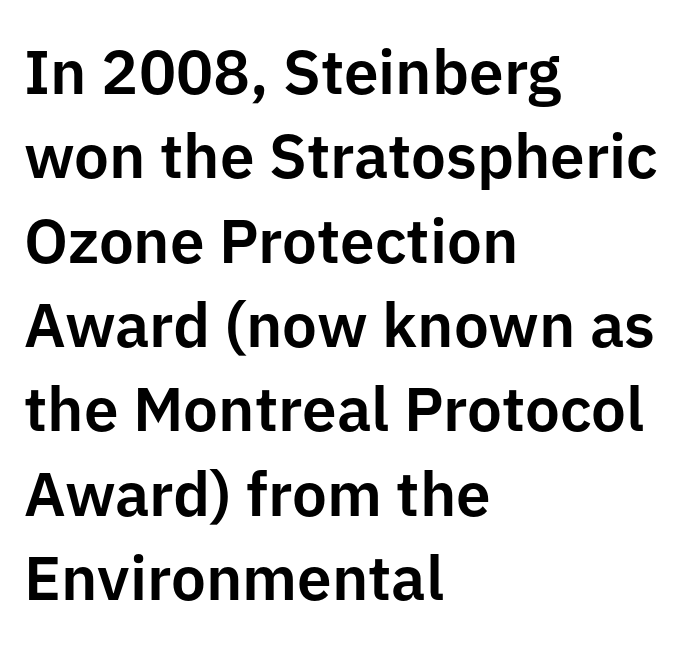
Q: Is the text italic (slanted)? A: No, it is upright.
Q: Is the typeface a serif or a sans-serif typeface? A: Sans-serif.
Q: Is the text underlined? A: No.
Q: How is the paragraph aligned? A: Left-aligned.
Q: Is the spacing between letters normal or unusually wide? A: Normal.
Q: Is the spacing between lines tight, normal or loose? A: Normal.
Q: Width (condensed, normal, or wide)? A: Normal.
Q: Stroke contrast? A: Low.
Q: x-height? A: Medium.
Q: Monospaced? A: No.
